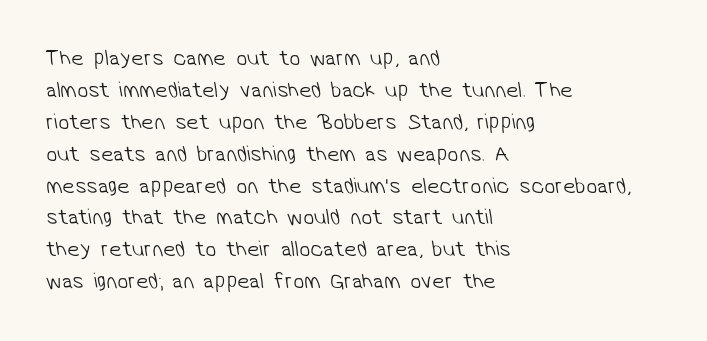
The image shows 22 px text type; set left-aligned, normal line spacing (1.45x), normal letter spacing, not underlined.
